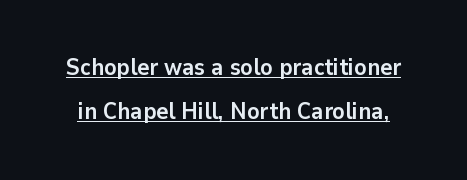
{"italic": "no", "bold": "yes", "underline": "yes", "line_spacing": "loose", "line_spacing_ratio": 1.93, "letter_spacing": "normal", "letter_spacing_em": 0.0, "glyph_px": 23}
